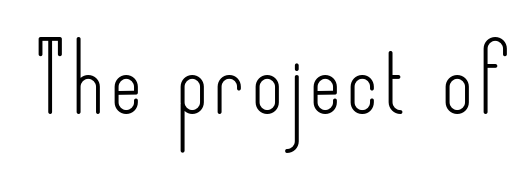
The image shows 66 px light, condensed sans-serif type, upright; set not underlined; low stroke contrast and a small x-height.
